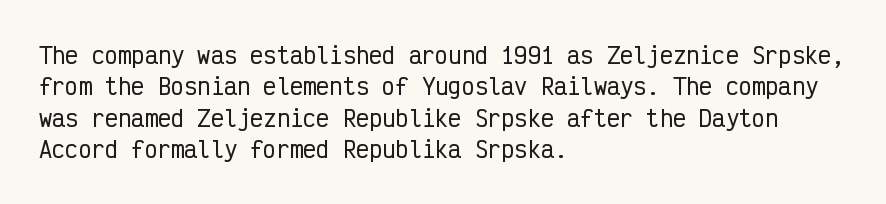
{"italic": "no", "underline": "no", "align": "left", "line_spacing": "normal", "line_spacing_ratio": 1.43, "letter_spacing": "normal", "letter_spacing_em": 0.0, "glyph_px": 22}
